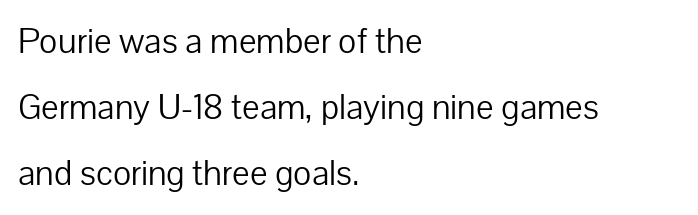
{"serif": "no", "italic": "no", "bold": "no", "weight": "light", "width": "normal", "stroke_contrast": "low", "x_height": "medium", "monospaced": "no", "underline": "no", "align": "left", "line_spacing_ratio": 1.89, "letter_spacing": "normal", "letter_spacing_em": 0.0, "glyph_px": 35}
